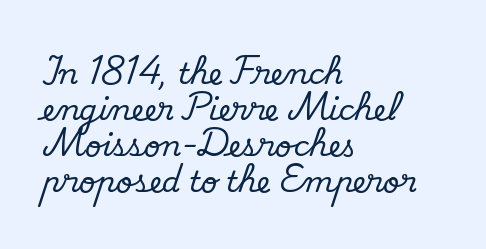
{"serif": "yes", "width": "normal", "stroke_contrast": "medium", "x_height": "small", "monospaced": "no", "underline": "no", "align": "left", "line_spacing_ratio": 1.24, "letter_spacing": "normal", "letter_spacing_em": 0.0, "glyph_px": 29}
